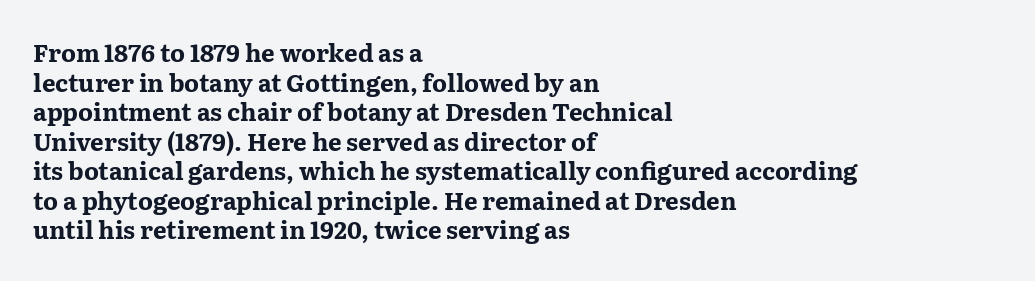
{"italic": "no", "bold": "yes", "underline": "no", "align": "left", "line_spacing_ratio": 1.23, "letter_spacing": "normal", "letter_spacing_em": 0.0, "glyph_px": 24}
